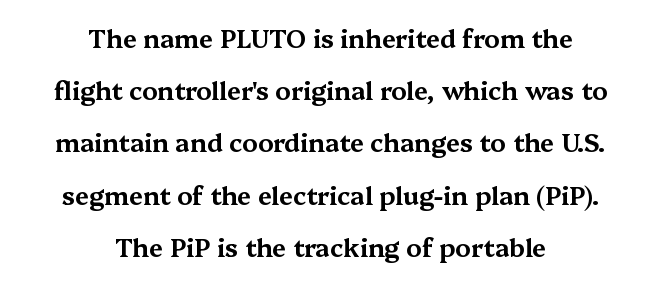
Regarding leading, the lines here are spaced well apart. How are the letters spaced? Ordinarily, with no added tracking. Does the copy run flush right? No — it is centered line by line. A typesetter would mark this as roman, not italic. Unmarked baselines from the first word to the last.
